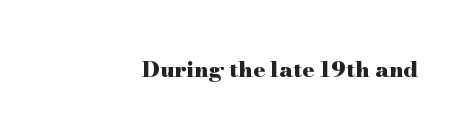
Short note: letters normally spaced. Words float on clear page, feet unadorned. The letters stand upright; this is a roman face. Heavy, bold letterforms.
